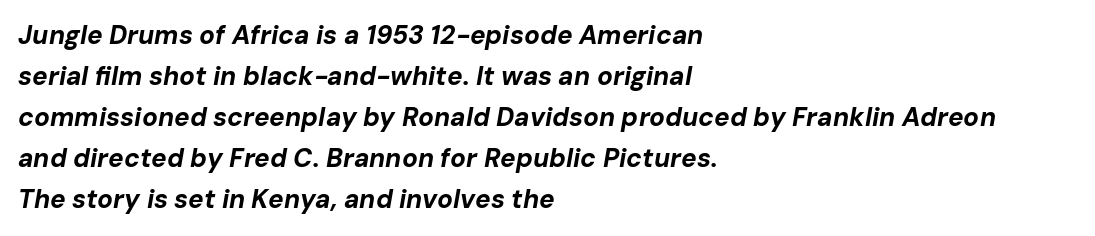
Q: Is the text bold? A: Yes.
Q: Is the text italic (slanted)? A: Yes, it leans right by about 10 degrees.
Q: Is the text underlined? A: No.
Q: How is the paragraph aligned? A: Left-aligned.
Q: Is the spacing between letters normal or unusually wide? A: Normal.
Q: Is the spacing between lines tight, normal or loose? A: Normal.
